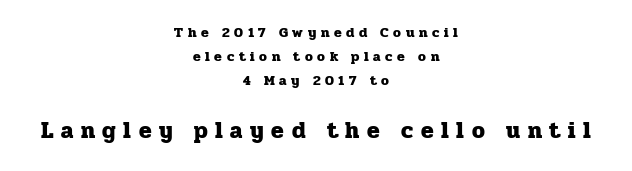
The image shows 23 px bold type, upright; set centered, line spacing 1.73x, unusually wide letter spacing (+0.33 em), not underlined; the second (bottom) block is 1.64x larger.
